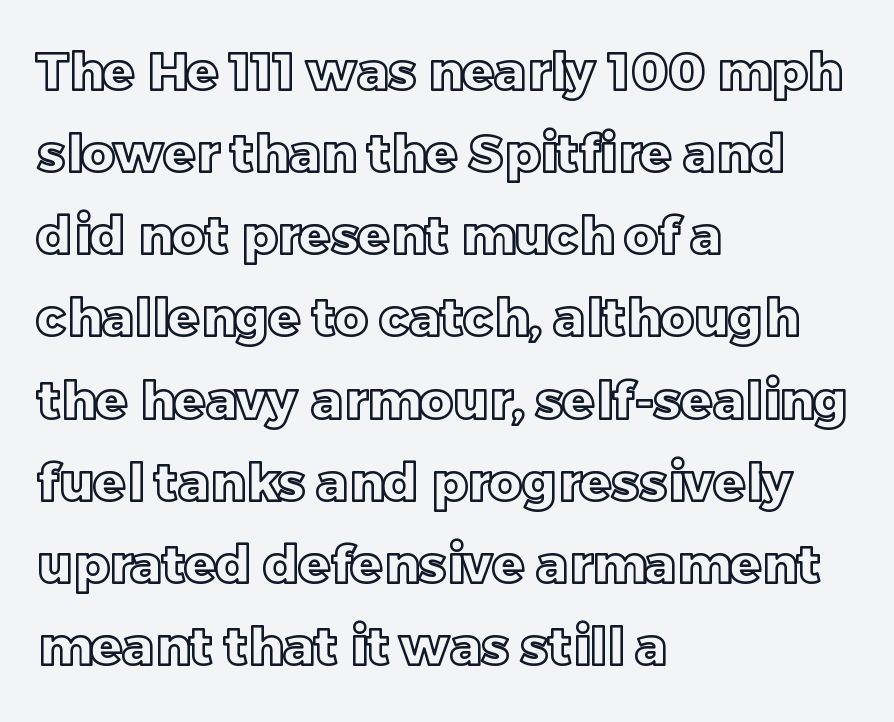
These lines are rendered in a variable-pitch font. The space directly below the letters is spotless. Look at the tracking — it's just the regular setting, nothing added. The setting favours the left margin, as ordinary paragraphs usually do.
